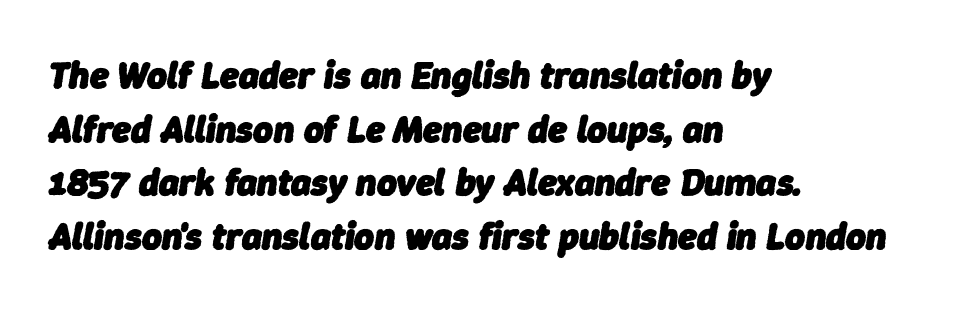
The image shows 38 px heavy type, italic (leaning right); set left-aligned, normal line spacing (1.41x), normal letter spacing, not underlined; low stroke contrast and a medium x-height.
